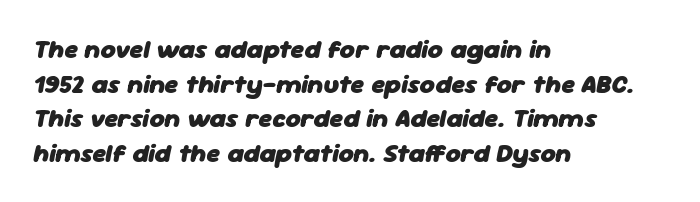
The image shows 26 px bold type, italic (leaning right); set left-aligned, normal line spacing (1.33x), normal letter spacing, not underlined.
